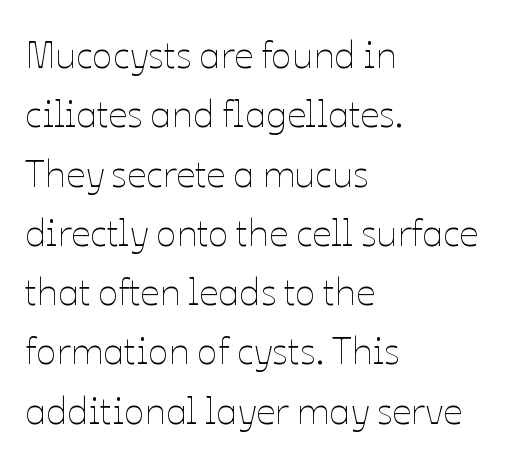
The image shows 38 px thin type, upright; set left-aligned, normal line spacing (1.56x), normal letter spacing, not underlined; low stroke contrast and a medium x-height.
